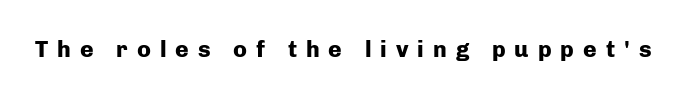
The image shows 23 px bold type, upright; set unusually wide letter spacing (+0.39 em), not underlined.
